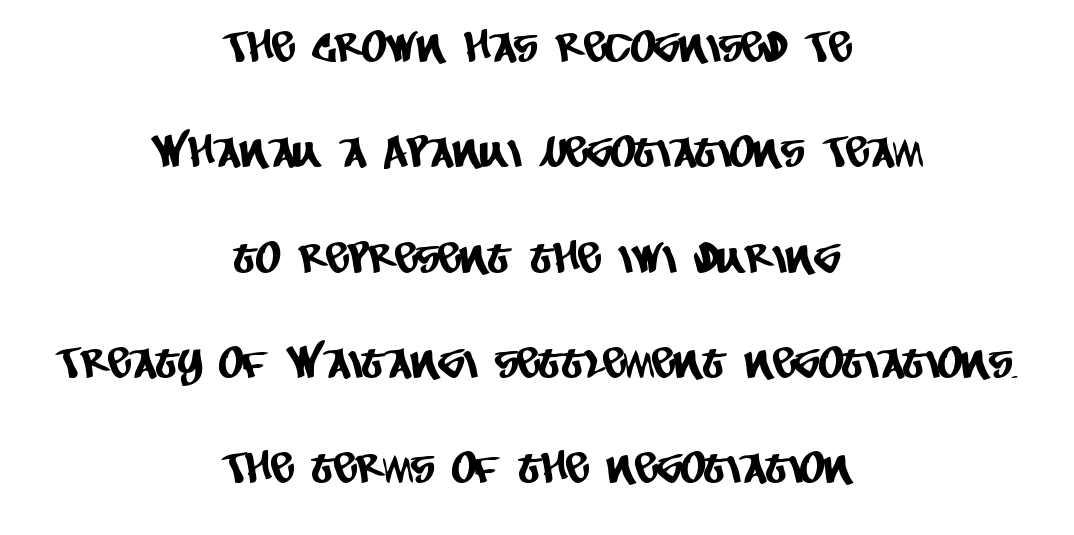
The image shows 43 px condensed sans-serif type; set centered, loose line spacing (2.45x), normal letter spacing, not underlined; low stroke contrast and a large x-height.
